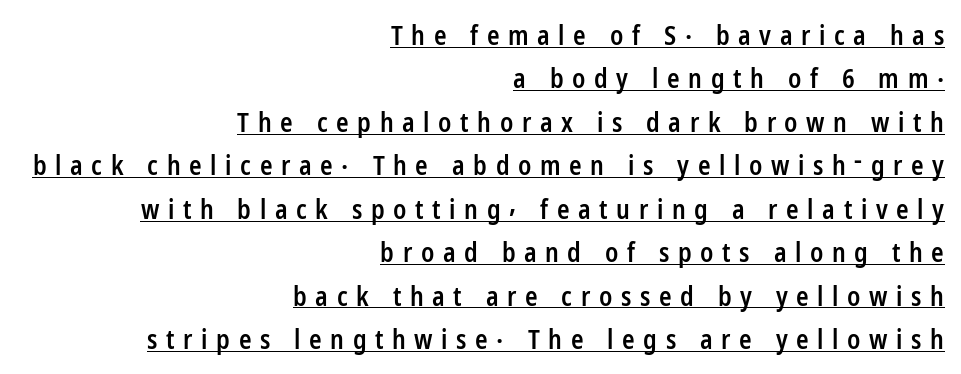
Q: Is the text bold? A: Semi-bold.
Q: Is the text italic (slanted)? A: No, it is upright.
Q: Is the text underlined? A: Yes.
Q: How is the paragraph aligned? A: Right-aligned.
Q: Is the spacing between letters normal or unusually wide? A: Unusually wide.
Q: Is the spacing between lines tight, normal or loose? A: Normal.
